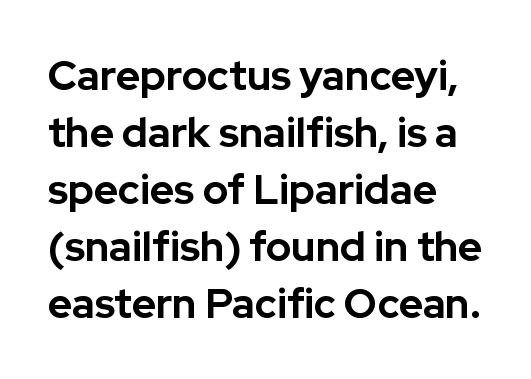
Q: Is the text bold? A: Yes.
Q: Is the text italic (slanted)? A: No, it is upright.
Q: Is the typeface a serif or a sans-serif typeface? A: Sans-serif.
Q: Is the text underlined? A: No.
Q: How is the paragraph aligned? A: Left-aligned.
Q: Is the spacing between letters normal or unusually wide? A: Normal.
Q: Is the spacing between lines tight, normal or loose? A: Normal.
Q: Width (condensed, normal, or wide)? A: Normal.
Q: Stroke contrast? A: Low.
Q: x-height? A: Medium.
Q: Monospaced? A: No.
